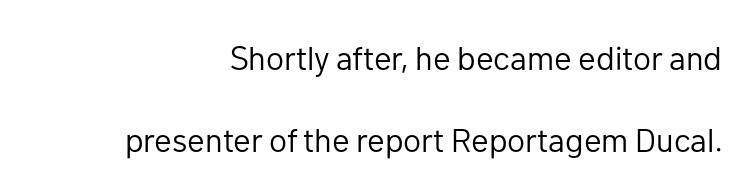
Q: Is the text bold? A: No.
Q: Is the text italic (slanted)? A: No, it is upright.
Q: Is the typeface a serif or a sans-serif typeface? A: Sans-serif.
Q: Is the text underlined? A: No.
Q: Is the spacing between letters normal or unusually wide? A: Normal.
Q: Is the spacing between lines tight, normal or loose? A: Loose.
Q: Width (condensed, normal, or wide)? A: Normal.
Q: Stroke contrast? A: Low.
Q: x-height? A: Medium.
Q: Monospaced? A: No.
